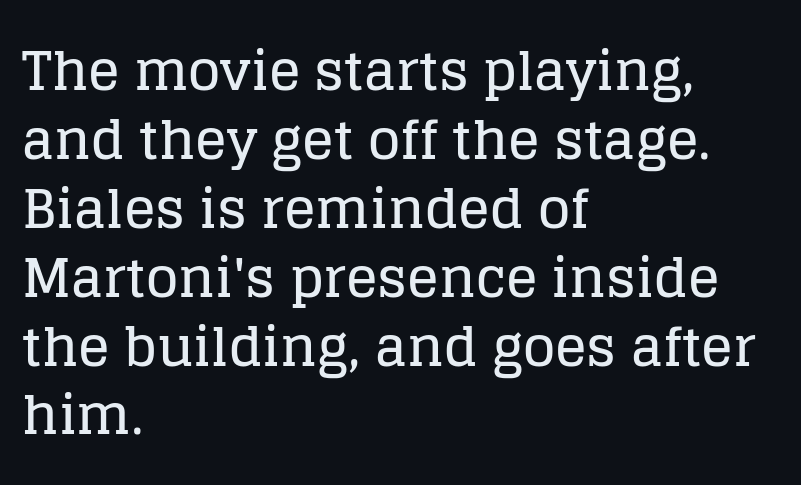
{"serif": "yes", "italic": "no", "width": "normal", "stroke_contrast": "low", "x_height": "large", "monospaced": "no", "underline": "no", "align": "left", "line_spacing": "normal", "line_spacing_ratio": 1.3, "letter_spacing": "normal", "letter_spacing_em": 0.0, "glyph_px": 53}
